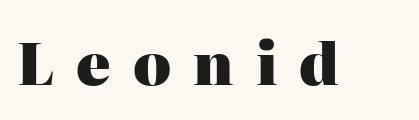
In terms of posture, this sample is upright. Just letters on the line, the space beneath them empty. Check where the strokes stop: tiny serifs finish them off. This sample has the flowing, uneven cadence of proportional lettering. The letterforms stand isolated, each surrounded by extra space. Pretty heavy lettering here — definitely bold.
